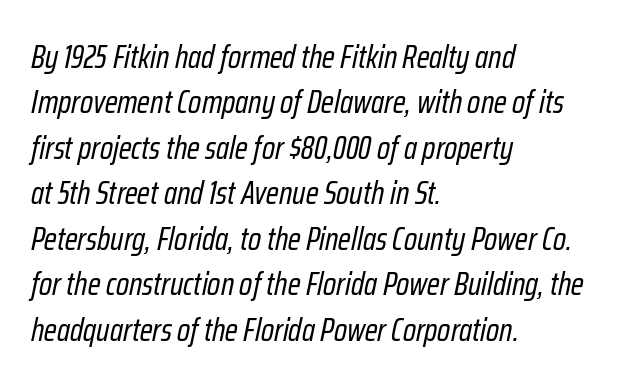
The image shows 32 px regular-weight, condensed type, italic (leaning right); set left-aligned, normal line spacing (1.42x), normal letter spacing, not underlined; low stroke contrast and a medium x-height.
